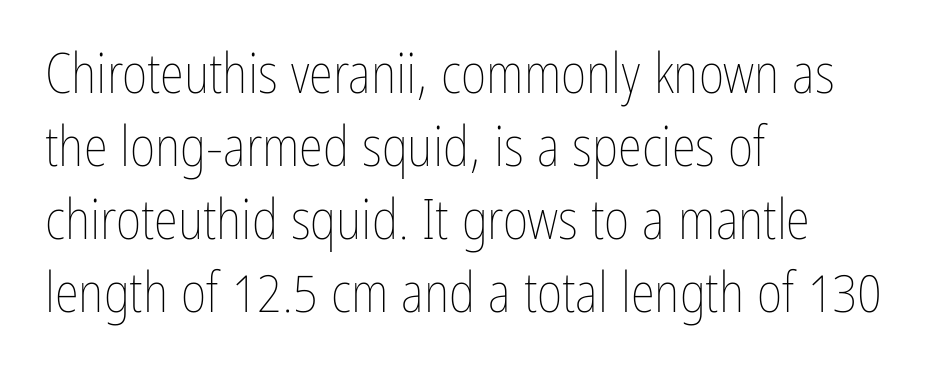
{"italic": "no", "bold": "no", "weight": "thin", "width": "condensed", "stroke_contrast": "low", "x_height": "medium", "monospaced": "no", "underline": "no", "align": "left", "line_spacing": "normal", "line_spacing_ratio": 1.33, "letter_spacing": "normal", "letter_spacing_em": 0.0, "glyph_px": 55}
